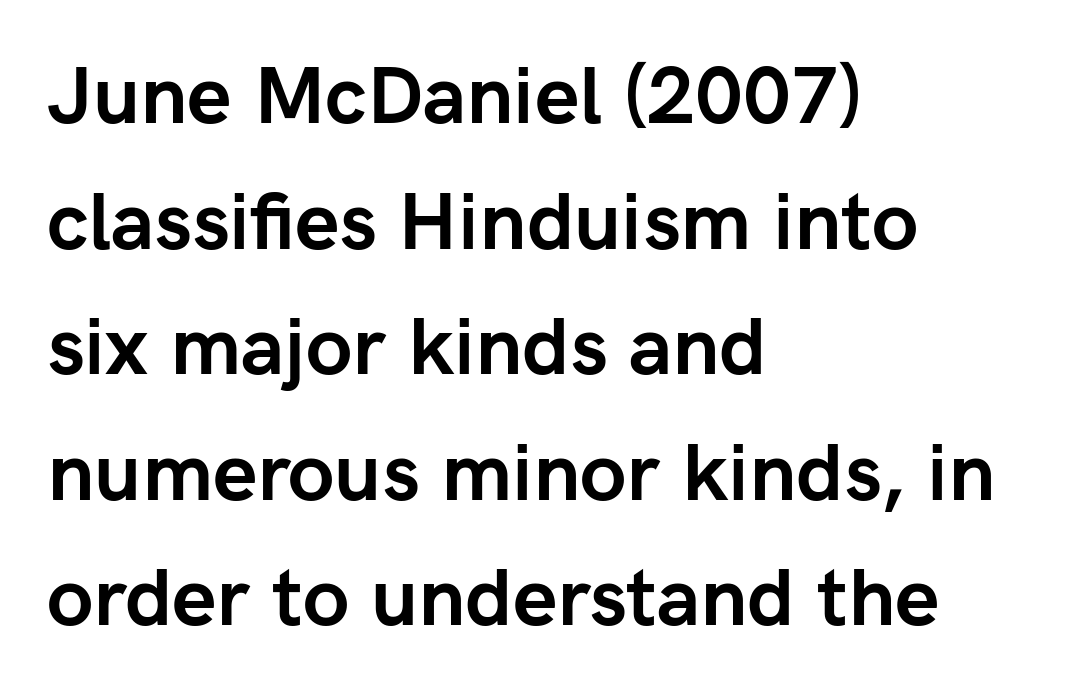
The image shows 80 px semibold sans-serif type, upright; set left-aligned, normal line spacing (1.57x), normal letter spacing, not underlined; low stroke contrast and a medium x-height.
